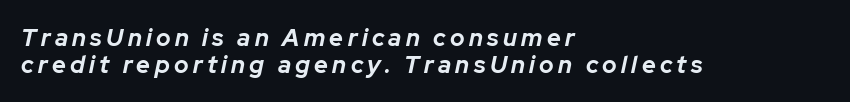
Q: Is the text bold? A: Yes.
Q: Is the text italic (slanted)? A: Yes, it leans right by about 12 degrees.
Q: Is the text underlined? A: No.
Q: How is the paragraph aligned? A: Left-aligned.
Q: Is the spacing between lines tight, normal or loose? A: Tight.
